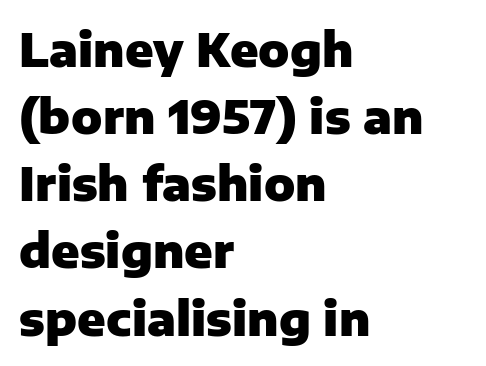
{"serif": "no", "italic": "no", "bold": "yes", "weight": "heavy", "width": "normal", "stroke_contrast": "low", "x_height": "medium", "monospaced": "no", "underline": "no", "align": "left", "line_spacing": "normal", "line_spacing_ratio": 1.46, "letter_spacing": "normal", "letter_spacing_em": 0.0, "glyph_px": 46}
